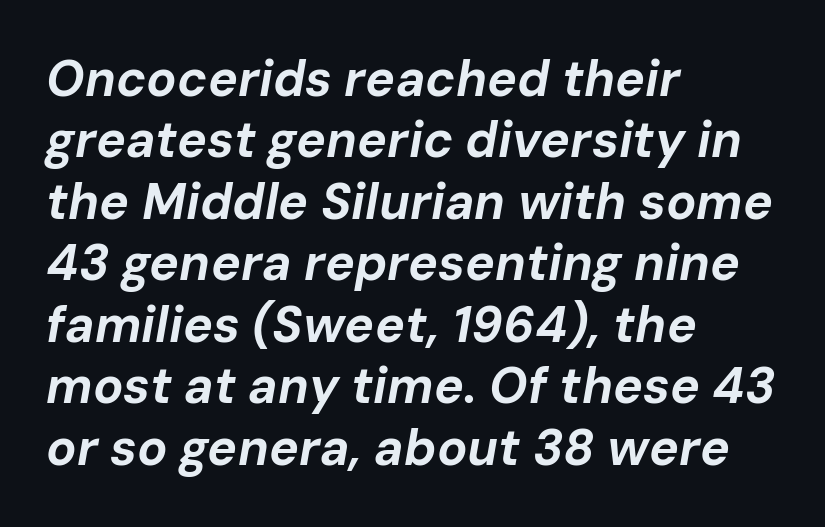
Q: Is the text bold? A: Yes.
Q: Is the text italic (slanted)? A: Yes, it leans right by about 10 degrees.
Q: Is the text underlined? A: No.
Q: How is the paragraph aligned? A: Left-aligned.
Q: Is the spacing between letters normal or unusually wide? A: Normal.
Q: Width (condensed, normal, or wide)? A: Normal.
Q: Stroke contrast? A: Low.
Q: x-height? A: Medium.
Q: Monospaced? A: No.
